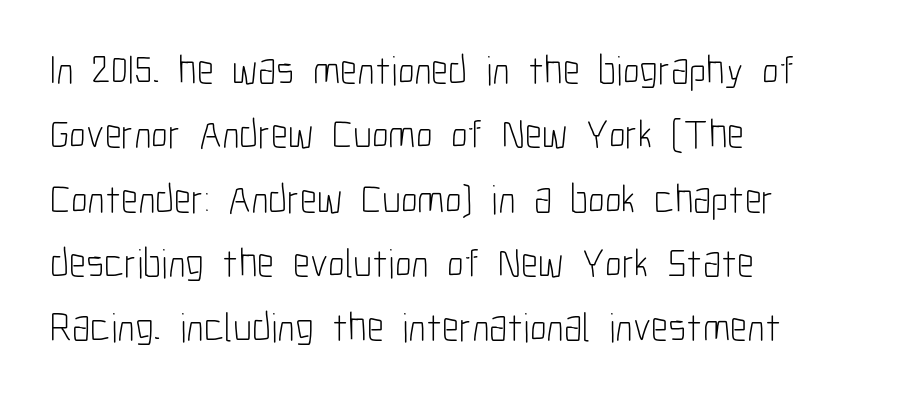
{"serif": "no", "italic": "no", "bold": "no", "weight": "light", "width": "condensed", "stroke_contrast": "low", "x_height": "medium", "monospaced": "no", "underline": "no", "align": "left", "line_spacing": "normal", "line_spacing_ratio": 1.57, "letter_spacing": "normal", "letter_spacing_em": 0.0, "glyph_px": 41}
